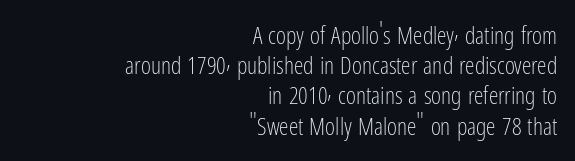
The image shows 24 px text type, upright; set right-aligned, normal line spacing (1.26x), normal letter spacing, not underlined.
